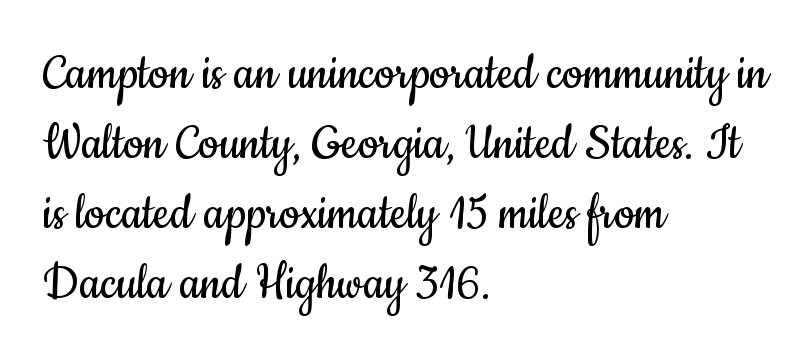
{"serif": "no", "bold": "no", "weight": "regular", "width": "condensed", "stroke_contrast": "low", "x_height": "small", "monospaced": "no", "underline": "no", "align": "left", "line_spacing": "normal", "line_spacing_ratio": 1.25, "letter_spacing": "normal", "letter_spacing_em": 0.0, "glyph_px": 56}
